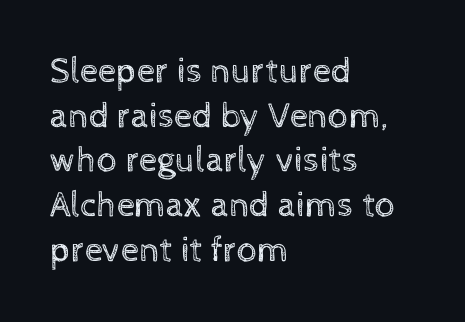
Characters remain perfectly vertical along every line. Does the copy run flush right? No — it runs flush left. Letter spacing: default. Quick note: underline off. The letters advance in unequal steps, a hallmark of proportional type.
